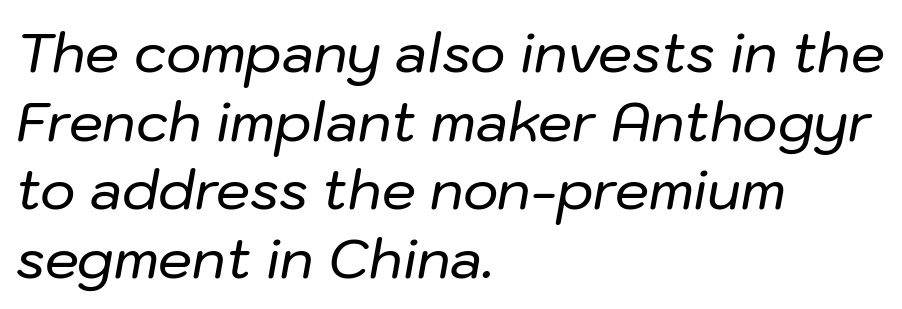
The axis of the letterforms is tilted away from vertical. The glyphs are unaccompanied by any horizontal stroke below them. Here the designer chose a conventional face with non-uniform glyph widths. The lines in this sample share a left origin and differ only in where they stop. The vertical gap from one line to the next is medium. These lines keep a tight, regular rhythm from letter to letter.
